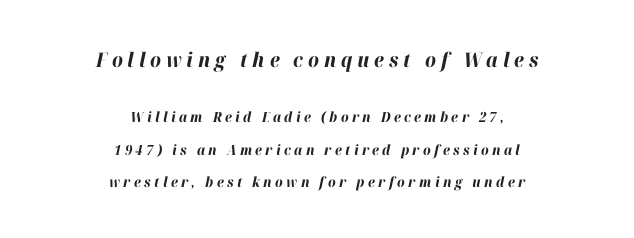
Compared with ordinary roman type, these characters are visibly tilted. Line starts and ends both wander, symmetrically. This layout puts the oversized block above and the modest block below. A great deal of white space separates one row of letters from the next.
